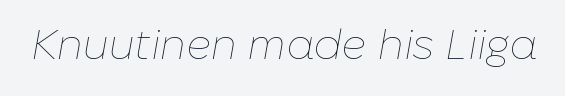
The typesetting does not lean heavy: it is not bold. The passage shown is typed in a proportional face where columns would drift. Honestly, there is no underline to notice here at all. The horizontal fit of the characters is conventional and even. The specimen reads as italic at a glance.
